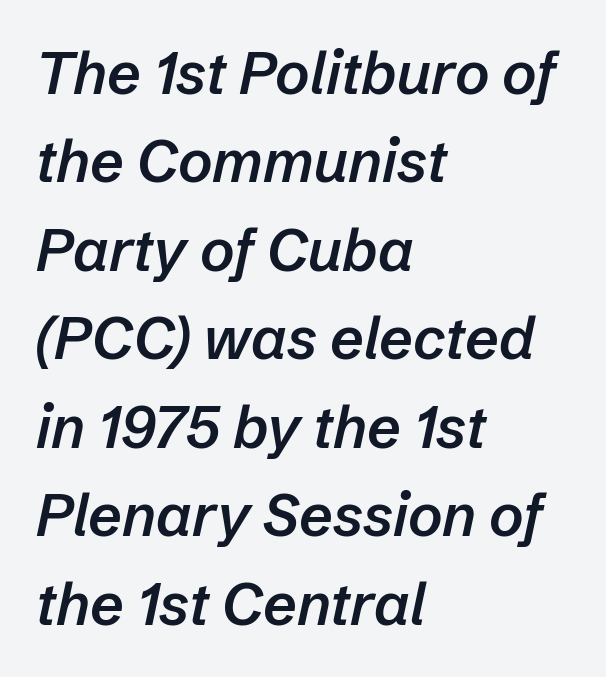
{"italic": "yes", "lean": "right", "slant_degrees": 12, "bold": "semi", "weight": "semibold", "width": "normal", "stroke_contrast": "low", "x_height": "medium", "monospaced": "no", "underline": "no", "align": "left", "line_spacing": "normal", "line_spacing_ratio": 1.5, "letter_spacing": "normal", "letter_spacing_em": 0.0, "glyph_px": 59}
